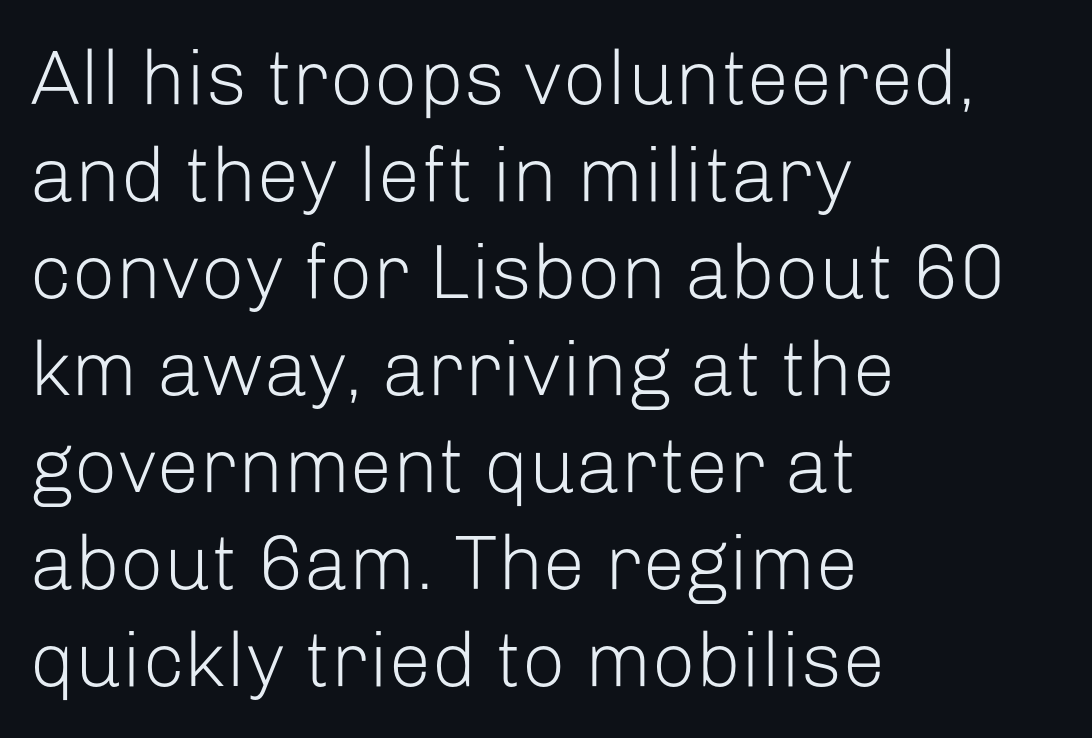
The image shows 77 px light sans-serif type, upright; set left-aligned, normal line spacing (1.26x), normal letter spacing, not underlined; low stroke contrast and a medium x-height.
